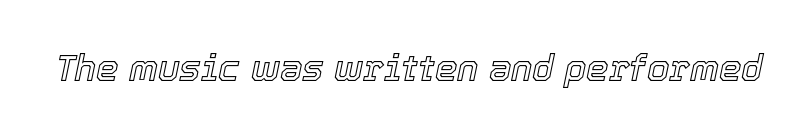
The image shows 36 px text type, italic (leaning right); set normal letter spacing, not underlined; a medium x-height.
